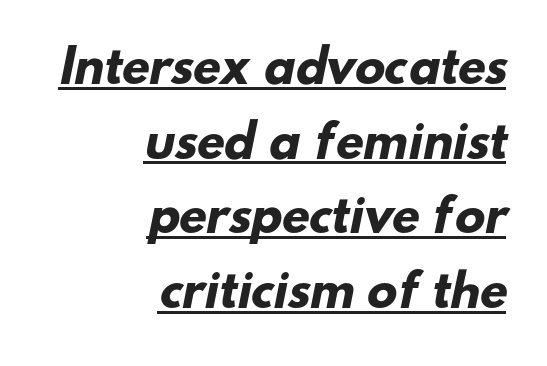
{"serif": "no", "bold": "yes", "weight": "heavy", "width": "normal", "stroke_contrast": "low", "x_height": "small", "monospaced": "no", "underline": "yes", "align": "right", "line_spacing": "normal", "line_spacing_ratio": 1.66, "letter_spacing": "normal", "letter_spacing_em": 0.0, "glyph_px": 45}
